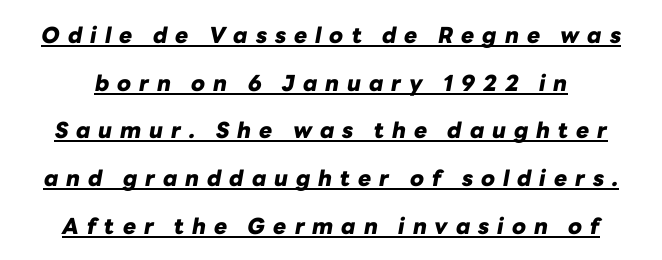
The image shows 22 px bold type, italic (leaning right); set loose line spacing (2.17x), unusually wide letter spacing (+0.36 em), underlined.
